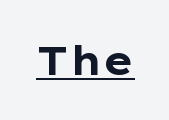
Q: Is the text bold? A: Yes.
Q: Is the text italic (slanted)? A: No, it is upright.
Q: Is the typeface a serif or a sans-serif typeface? A: Sans-serif.
Q: Is the text underlined? A: Yes.
Q: Is the spacing between letters normal or unusually wide? A: Normal.
Q: Width (condensed, normal, or wide)? A: Wide.
Q: Stroke contrast? A: Low.
Q: x-height? A: Medium.
Q: Monospaced? A: No.
